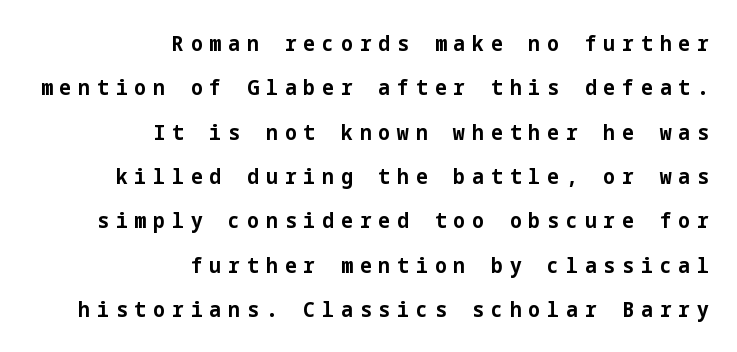
The image shows 21 px bold type, upright; set right-aligned, loose line spacing (2.11x), unusually wide letter spacing (+0.33 em), not underlined.
